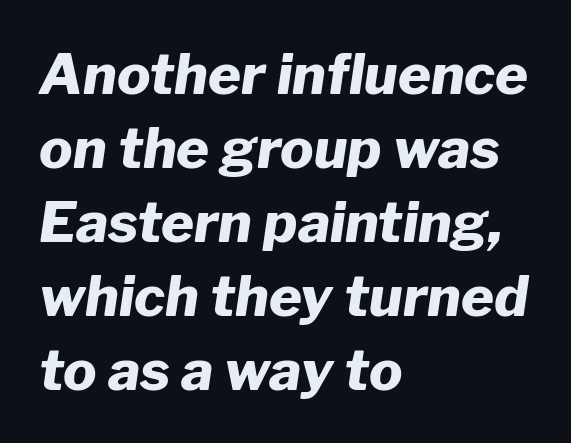
Q: Is the text bold? A: Yes.
Q: Is the text italic (slanted)? A: Yes, it leans right by about 8 degrees.
Q: Is the text underlined? A: No.
Q: How is the paragraph aligned? A: Left-aligned.
Q: Is the spacing between letters normal or unusually wide? A: Normal.
Q: Is the spacing between lines tight, normal or loose? A: Normal.
Q: Width (condensed, normal, or wide)? A: Normal.
Q: Stroke contrast? A: Low.
Q: x-height? A: Medium.
Q: Monospaced? A: No.
